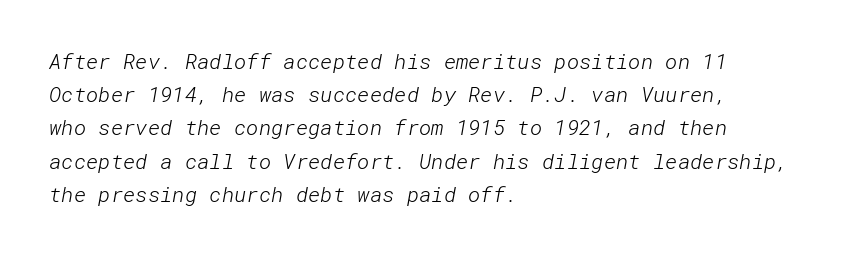
Words appear dense and cohesive because spacing is normal. Ink coverage per letter is moderate at most. A bare baseline throughout the passage. One-word summary of the alignment: left. Baseline-to-baseline distance is the conventional proportion of letter height.
